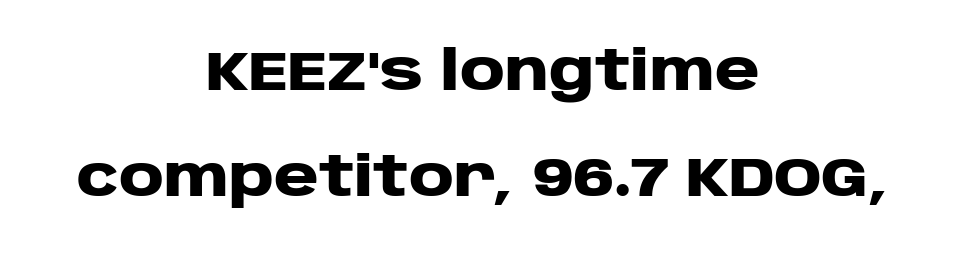
The designer went with a sans here, leaving each stem footless. A bare baseline throughout the passage. What's the leading like? Stretched, with rows far apart. This sample uses plain, unmodified letter spacing. The lines are quadded center.
